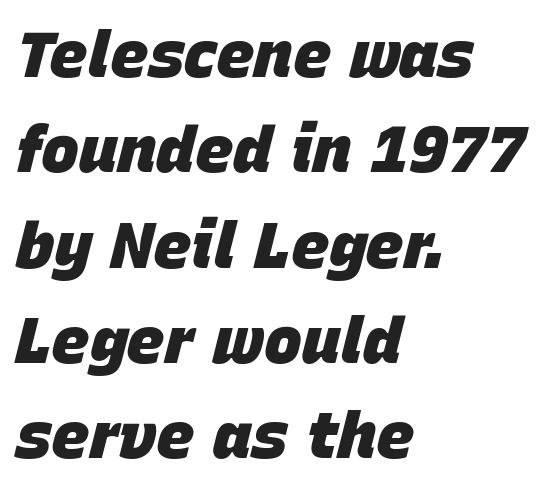
Whoever set this chose a conventional vertical rhythm. Here the glyphs are tracked normally, forming tight word shapes. These lines are rendered in a variable-pitch font. Observe the lean: these are italic letterforms. Visually the block forms a straight wall on the left and a jagged coastline on the right.
